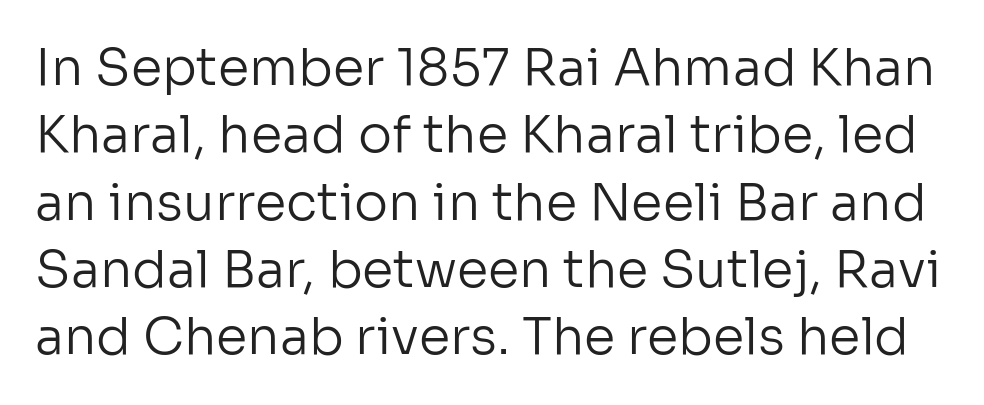
{"serif": "no", "italic": "no", "bold": "no", "weight": "regular", "width": "normal", "stroke_contrast": "low", "x_height": "medium", "monospaced": "no", "underline": "no", "line_spacing": "normal", "line_spacing_ratio": 1.32, "letter_spacing": "normal", "letter_spacing_em": 0.0, "glyph_px": 51}
